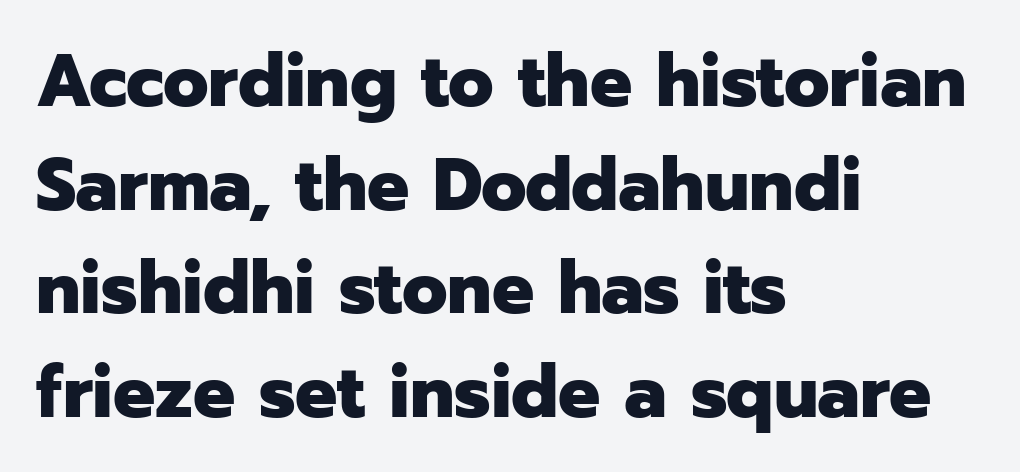
The lettering stays uniformly vertical, giving the passage a roman look. This sample has the flowing, uneven cadence of proportional lettering. The passage shown is not underscored anywhere. The characters look thick and weighty, a clear bold. Leftover space on each line is placed entirely after the last word.
